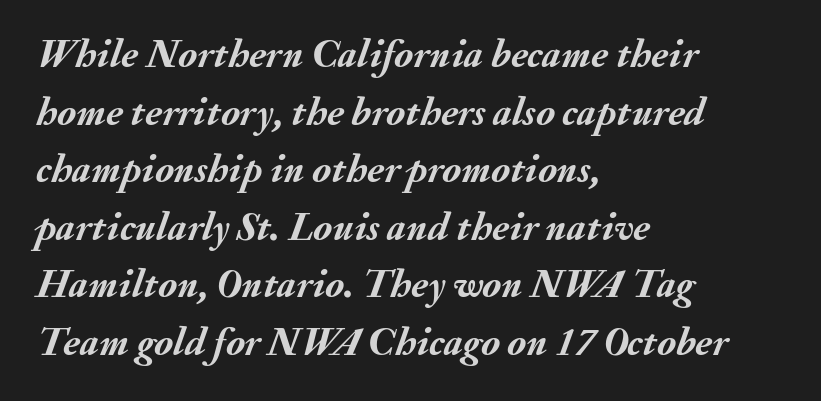
Q: Is the text bold? A: Yes.
Q: Is the text italic (slanted)? A: Yes, it leans right by about 20 degrees.
Q: Is the text underlined? A: No.
Q: How is the paragraph aligned? A: Left-aligned.
Q: Is the spacing between letters normal or unusually wide? A: Normal.
Q: Is the spacing between lines tight, normal or loose? A: Normal.
Q: Width (condensed, normal, or wide)? A: Normal.
Q: Stroke contrast? A: Medium.
Q: x-height? A: Small.
Q: Monospaced? A: No.
